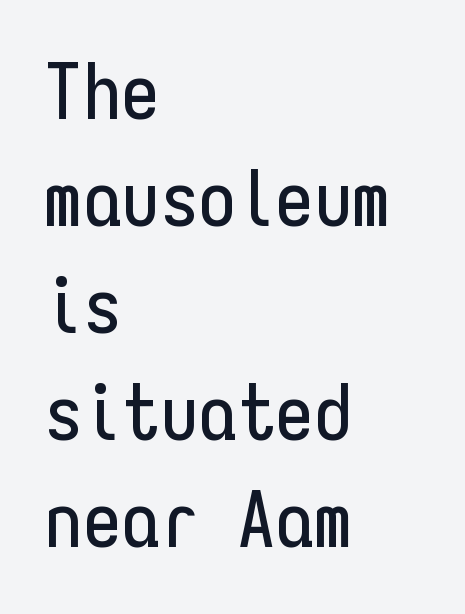
The image shows 77 px condensed sans-serif type, upright, monospaced; set left-aligned, normal line spacing (1.39x), normal letter spacing, not underlined; low stroke contrast and a medium x-height.
